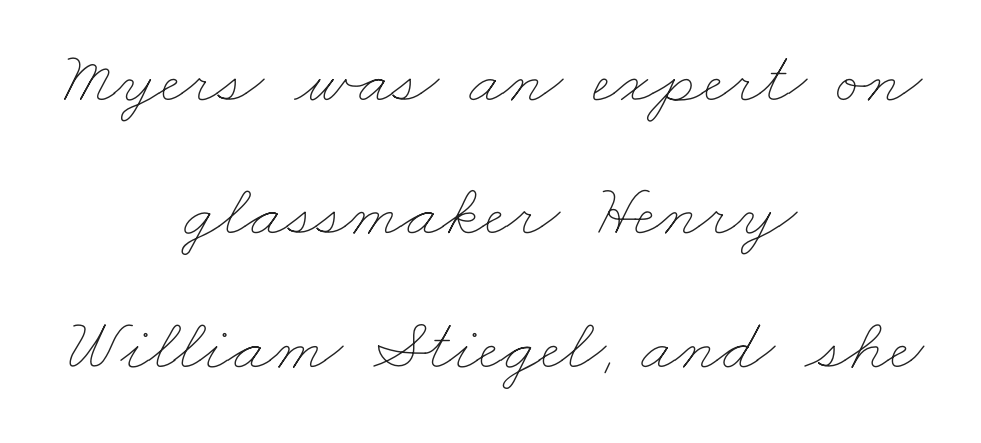
The image shows 75 px thin, wide type; set centered, line spacing 1.78x, normal letter spacing, not underlined; low stroke contrast and a small x-height.
